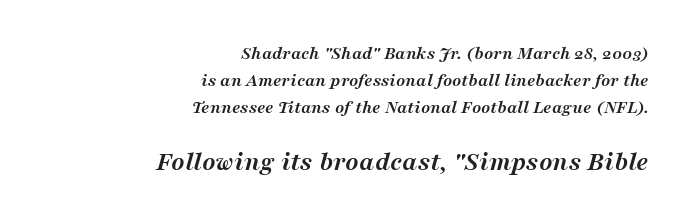
The image shows 28 px semibold serif type, italic (leaning right); set right-aligned, normal line spacing (1.42x), normal letter spacing, not underlined; the second (bottom) block is 1.47x larger; medium stroke contrast and a medium x-height.
